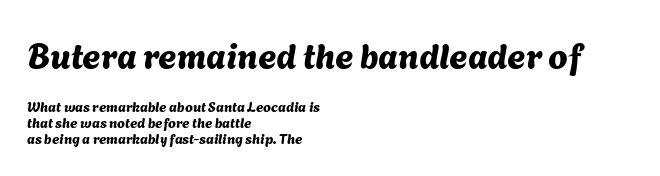
Q: Is the typeface a serif or a sans-serif typeface? A: Sans-serif.
Q: Is the text underlined? A: No.
Q: How is the paragraph aligned? A: Left-aligned.
Q: Is the spacing between letters normal or unusually wide? A: Normal.
Q: Is the spacing between lines tight, normal or loose? A: Tight.
Q: Which block of text is set in a larger size, the first (top) or the second (bottom)? A: The first (top) one.
Q: Width (condensed, normal, or wide)? A: Normal.
Q: Stroke contrast? A: Medium.
Q: x-height? A: Medium.
Q: Monospaced? A: No.
